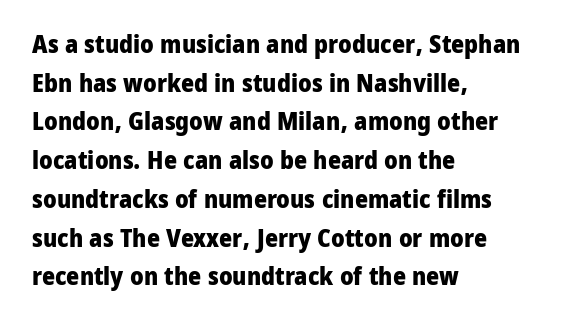
{"italic": "no", "bold": "yes", "underline": "no", "align": "left", "line_spacing": "normal", "line_spacing_ratio": 1.55, "letter_spacing": "normal", "letter_spacing_em": 0.0, "glyph_px": 25}
